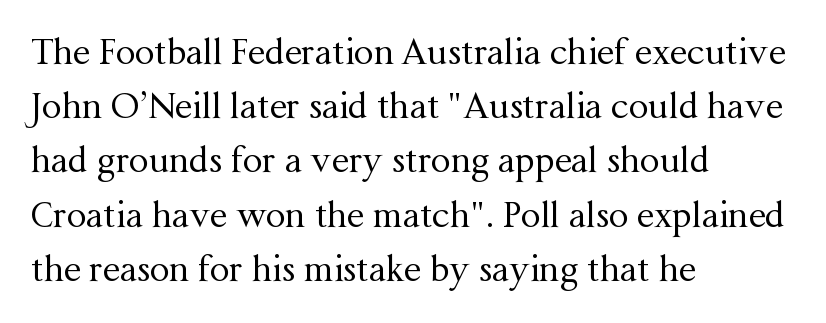
Check under the words: just untouched page. How are the letters spaced? Ordinarily, with no added tracking. If you drew a line through each stem, it would be perfectly vertical. No extra ink here — the face is not bold. Note the varied advance widths — an 'i' is clearly narrower than an 'm'.
